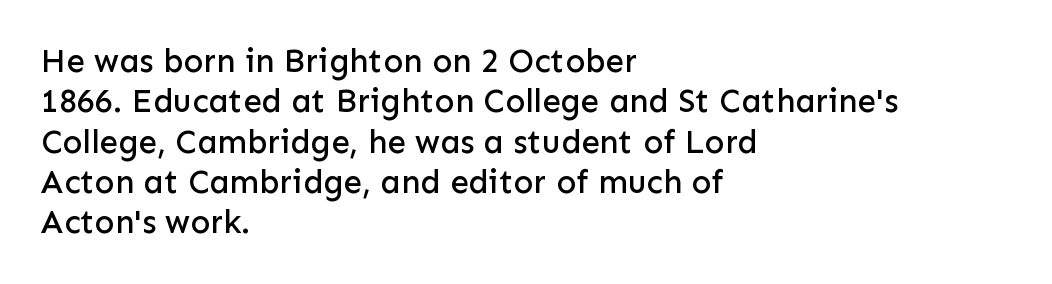
The image shows 33 px sans-serif type, upright; set left-aligned, line spacing 1.22x, normal letter spacing, not underlined; low stroke contrast and a medium x-height.
